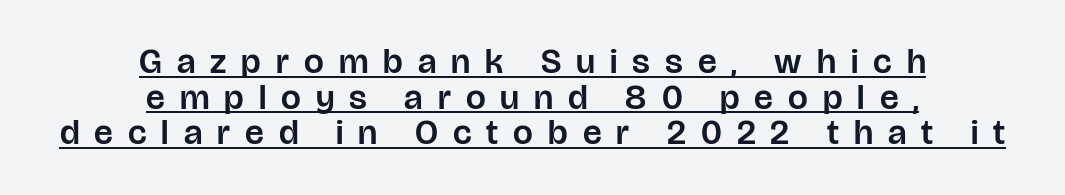
The image shows 35 px sans-serif type, upright; set centered, tight line spacing (1.02x), unusually wide letter spacing (+0.43 em), underlined; low stroke contrast and a large x-height.
